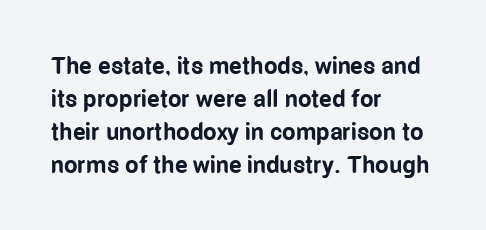
The tracking reads as untouched default to a designer's eye. Check the space under the baseline: it is left empty. The letters stand straight up with perfectly vertical stems. Each line starts at the same left margin while the right side varies. Weight check: bold — yes, fully. These lines sit exactly where default settings would place them.
